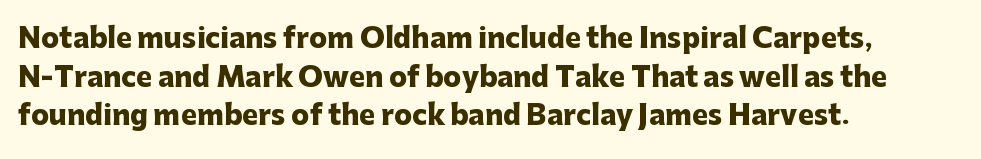
{"italic": "no", "bold": "yes", "underline": "no", "align": "left", "line_spacing": "normal", "line_spacing_ratio": 1.43, "letter_spacing": "normal", "letter_spacing_em": 0.0, "glyph_px": 27}
